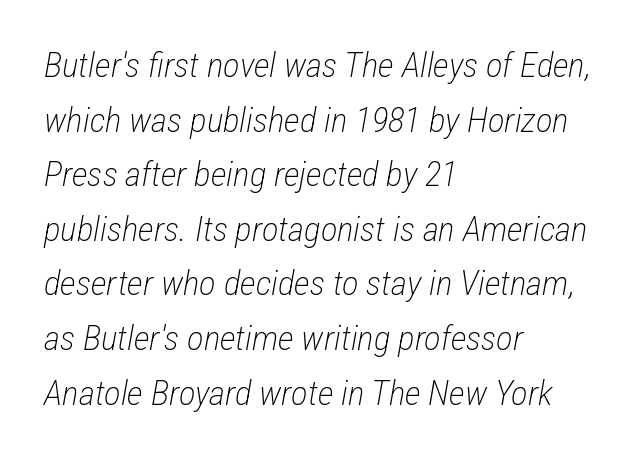
Q: Is the text bold? A: No.
Q: Is the text italic (slanted)? A: Yes, it leans right by about 12 degrees.
Q: Is the text underlined? A: No.
Q: How is the paragraph aligned? A: Left-aligned.
Q: Is the spacing between letters normal or unusually wide? A: Normal.
Q: Is the spacing between lines tight, normal or loose? A: Normal.
Q: Width (condensed, normal, or wide)? A: Condensed.
Q: Stroke contrast? A: Low.
Q: x-height? A: Medium.
Q: Monospaced? A: No.
